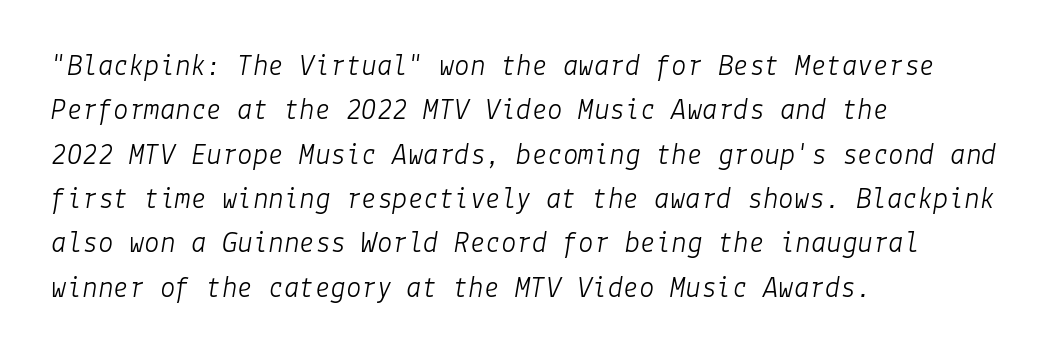
Q: Is the text bold? A: No.
Q: Is the text italic (slanted)? A: Yes, it leans right by about 9 degrees.
Q: Is the text underlined? A: No.
Q: How is the paragraph aligned? A: Left-aligned.
Q: Is the spacing between letters normal or unusually wide? A: Normal.
Q: Is the spacing between lines tight, normal or loose? A: Normal.
Q: Width (condensed, normal, or wide)? A: Normal.
Q: Stroke contrast? A: Low.
Q: x-height? A: Medium.
